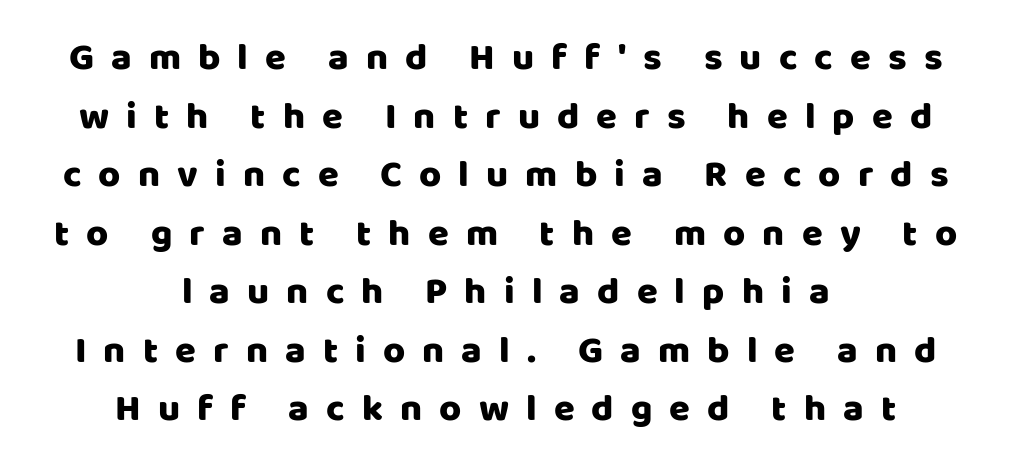
{"serif": "no", "italic": "no", "width": "normal", "stroke_contrast": "low", "x_height": "large", "monospaced": "no", "underline": "no", "align": "center", "line_spacing": "normal", "line_spacing_ratio": 1.54, "letter_spacing": "wide", "letter_spacing_em": 0.45, "glyph_px": 38}
